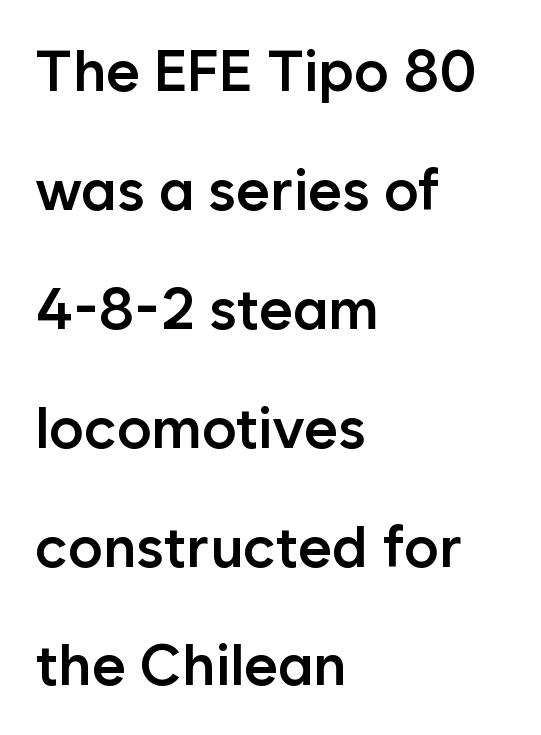
{"serif": "no", "italic": "no", "bold": "semi", "weight": "semibold", "width": "normal", "stroke_contrast": "low", "x_height": "medium", "monospaced": "no", "underline": "no", "align": "left", "line_spacing": "loose", "line_spacing_ratio": 2.05, "letter_spacing": "normal", "letter_spacing_em": 0.0, "glyph_px": 58}
